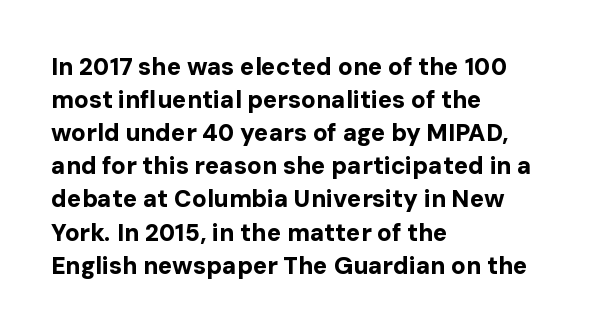
{"italic": "no", "bold": "yes", "underline": "no", "align": "left", "line_spacing": "normal", "line_spacing_ratio": 1.38, "letter_spacing": "normal", "letter_spacing_em": 0.0, "glyph_px": 24}
